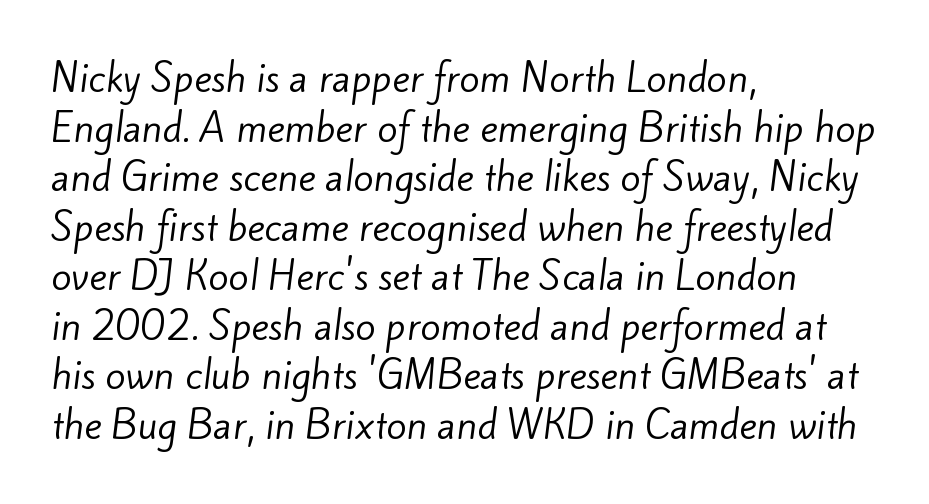
{"serif": "no", "bold": "no", "weight": "regular", "width": "normal", "stroke_contrast": "low", "x_height": "small", "monospaced": "no", "underline": "no", "align": "left", "line_spacing": "normal", "line_spacing_ratio": 1.34, "letter_spacing": "normal", "letter_spacing_em": 0.0, "glyph_px": 37}
